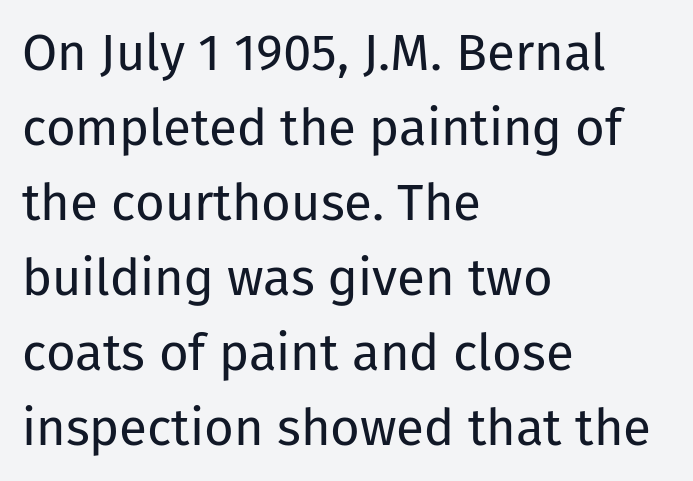
The typeface chosen for these lines omits serifs. Varying glyph widths throughout — classic text-font behaviour. Descenders are the only things crossing below the line. The compositor pushed each line to the left boundary.
